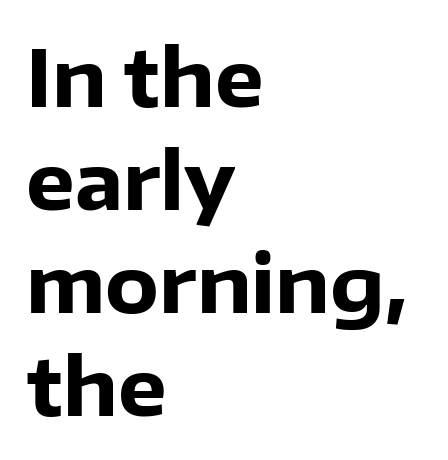
{"serif": "no", "italic": "no", "bold": "yes", "weight": "heavy", "width": "normal", "stroke_contrast": "low", "x_height": "medium", "monospaced": "no", "underline": "no", "align": "left", "line_spacing": "normal", "line_spacing_ratio": 1.32, "letter_spacing": "normal", "letter_spacing_em": 0.0, "glyph_px": 78}
